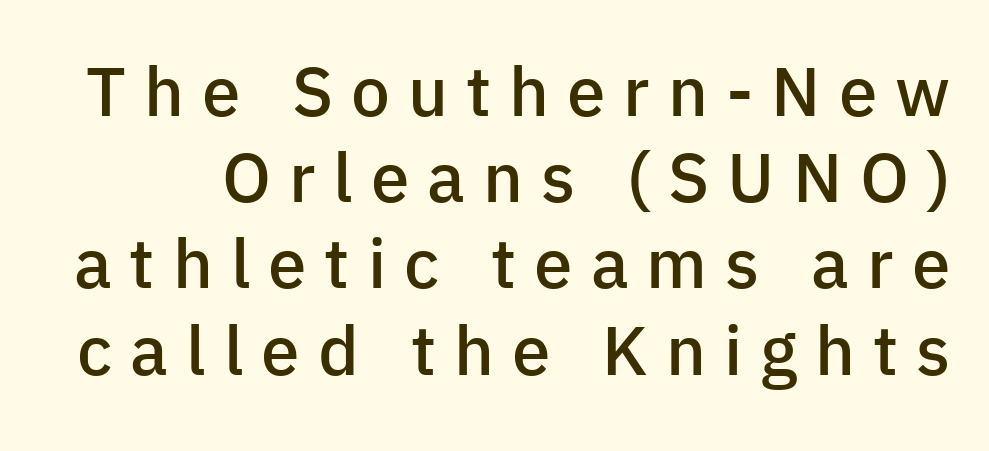
The image shows 69 px semibold sans-serif type, upright; set normal line spacing (1.25x), unusually wide letter spacing (+0.26 em), not underlined; low stroke contrast and a medium x-height.
